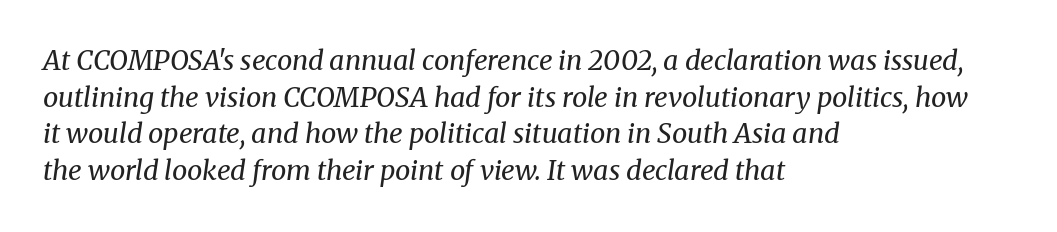
Q: Is the text bold? A: No.
Q: Is the text italic (slanted)? A: Yes, it leans right by about 8 degrees.
Q: Is the text underlined? A: No.
Q: How is the paragraph aligned? A: Left-aligned.
Q: Is the spacing between letters normal or unusually wide? A: Normal.
Q: Is the spacing between lines tight, normal or loose? A: Normal.
